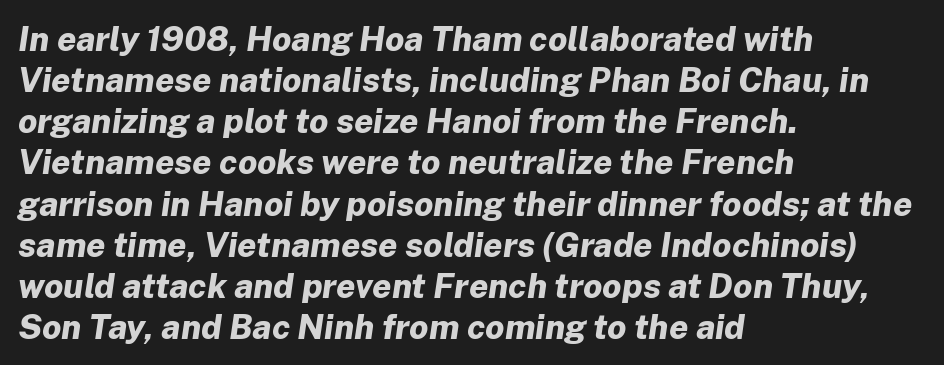
Typeset ragged right — the left edge is the straight one. This rendering leaves character spacing at its baseline value. Underlining? Definitely not there. Characters are canted at an angle relative to the baseline's perpendicular. The rendering uses natural spacing where letterforms have individual widths.
